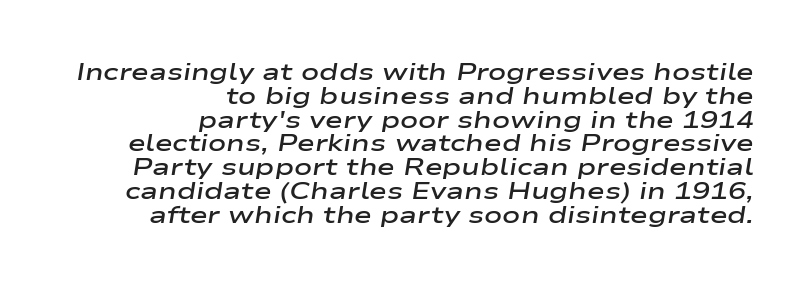
{"italic": "yes", "lean": "right", "slant_degrees": 9, "bold": "semi", "underline": "no", "align": "right", "line_spacing": "tight", "line_spacing_ratio": 0.99, "letter_spacing": "normal", "letter_spacing_em": 0.0, "glyph_px": 24}
